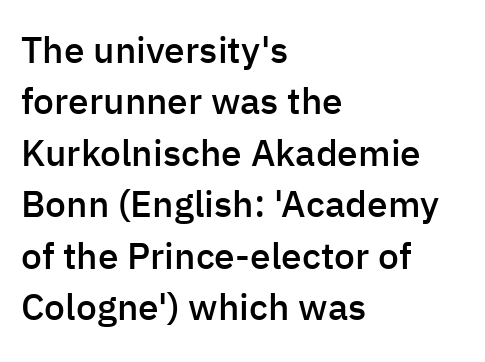
The image shows 37 px semibold sans-serif type, upright; set left-aligned, normal line spacing (1.39x), normal letter spacing, not underlined; low stroke contrast and a medium x-height.
